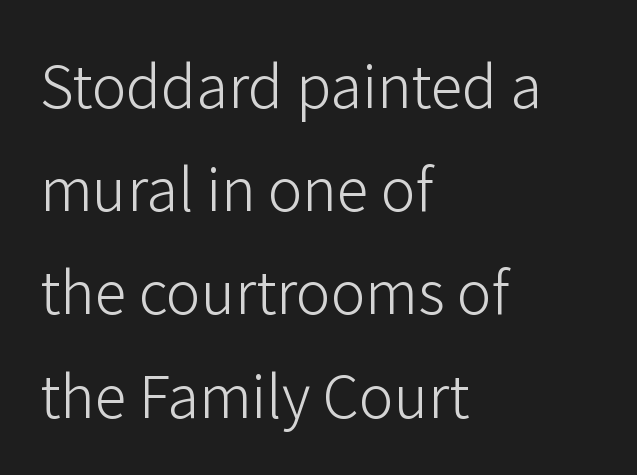
The setting favours the left margin, as ordinary paragraphs usually do. Letters rest on an invisible, unmarked baseline. Italic: no, the glyphs are upright roman. Are there feet on the stems? There aren't — it's a sans. Each word holds together tightly as a unit, with standard inter-letter gaps. No heavy texture on the line: the type isn't bold.
